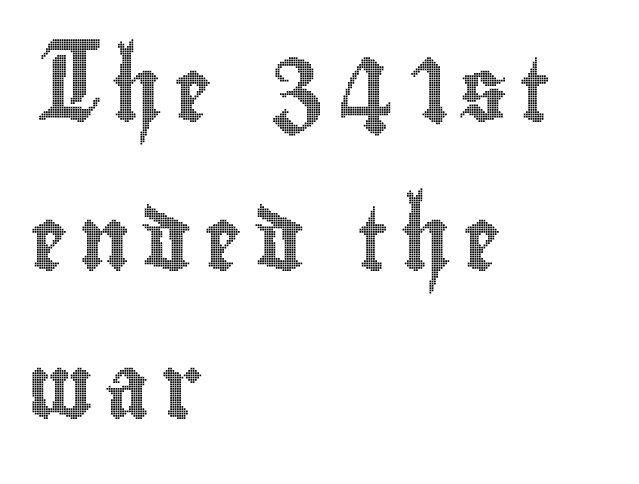
The image shows 63 px condensed type, upright; set left-aligned, loose line spacing (2.36x), not underlined; a small x-height.
